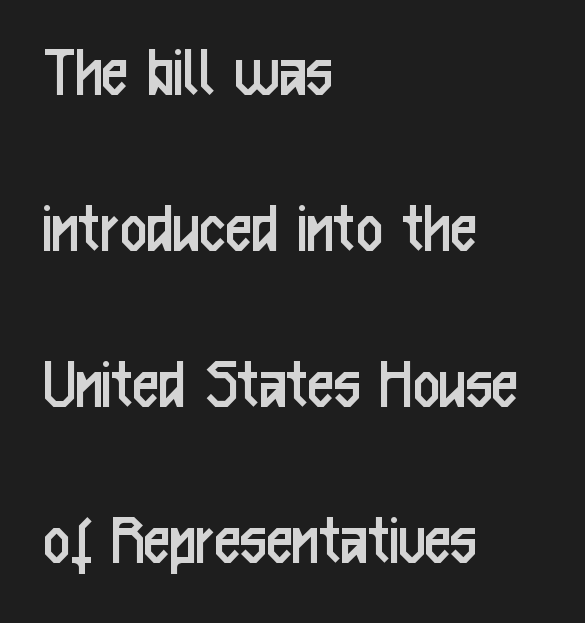
{"serif": "no", "italic": "no", "bold": "no", "weight": "regular", "width": "condensed", "stroke_contrast": "low", "x_height": "medium", "monospaced": "no", "underline": "no", "align": "left", "line_spacing": "loose", "line_spacing_ratio": 2.11, "letter_spacing": "normal", "letter_spacing_em": 0.0, "glyph_px": 74}
